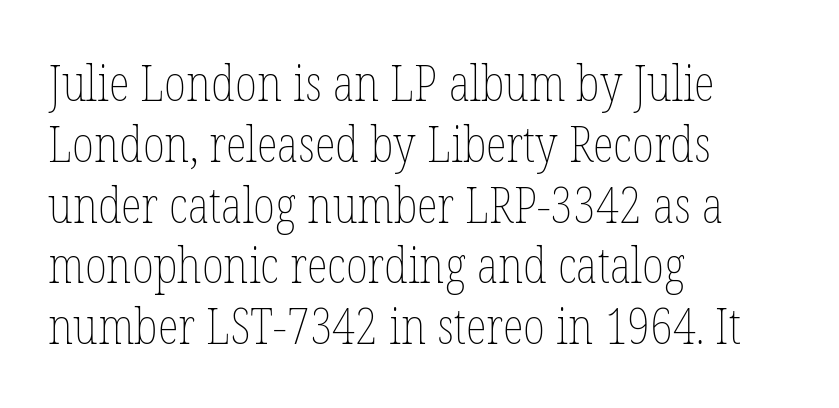
Proportional: the letters do not fall into vertical columns. The area under the type is left untouched. A quiet, ordinary-to-light weight characterises the typeface. Designer's note — italics off, roman on.
